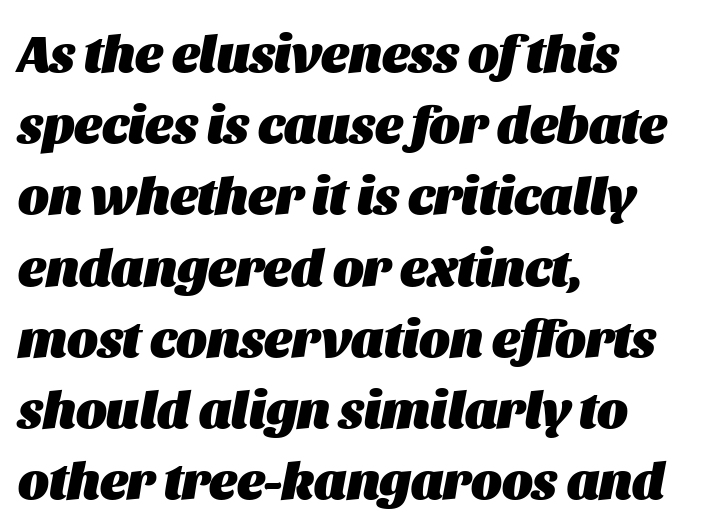
Q: Is the text bold? A: Yes.
Q: Is the text italic (slanted)? A: Yes, it leans right by about 11 degrees.
Q: Is the text underlined? A: No.
Q: How is the paragraph aligned? A: Left-aligned.
Q: Is the spacing between letters normal or unusually wide? A: Normal.
Q: Is the spacing between lines tight, normal or loose? A: Normal.
Q: Width (condensed, normal, or wide)? A: Normal.
Q: Stroke contrast? A: Medium.
Q: x-height? A: Large.
Q: Monospaced? A: No.
